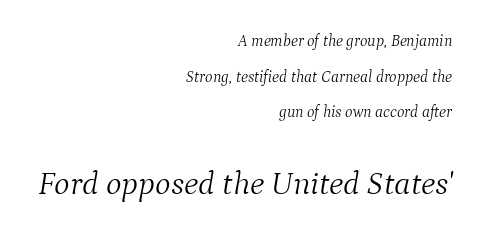
Q: Is the text bold? A: No.
Q: Is the text italic (slanted)? A: Yes, it leans right by about 9 degrees.
Q: Is the typeface a serif or a sans-serif typeface? A: Serif.
Q: Is the text underlined? A: No.
Q: How is the paragraph aligned? A: Right-aligned.
Q: Is the spacing between letters normal or unusually wide? A: Normal.
Q: Is the spacing between lines tight, normal or loose? A: Loose.
Q: Which block of text is set in a larger size, the first (top) or the second (bottom)? A: The second (bottom) one.
Q: Width (condensed, normal, or wide)? A: Normal.
Q: Stroke contrast? A: Medium.
Q: x-height? A: Medium.
Q: Monospaced? A: No.
